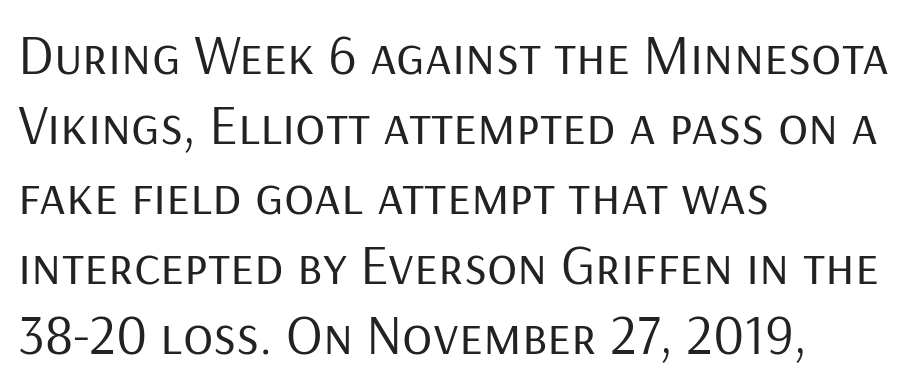
Q: Is the text bold? A: No.
Q: Is the text italic (slanted)? A: No, it is upright.
Q: Is the typeface a serif or a sans-serif typeface? A: Sans-serif.
Q: Is the text underlined? A: No.
Q: How is the paragraph aligned? A: Left-aligned.
Q: Is the spacing between letters normal or unusually wide? A: Normal.
Q: Is the spacing between lines tight, normal or loose? A: Normal.
Q: Width (condensed, normal, or wide)? A: Normal.
Q: Stroke contrast? A: Low.
Q: x-height? A: Medium.
Q: Monospaced? A: No.
